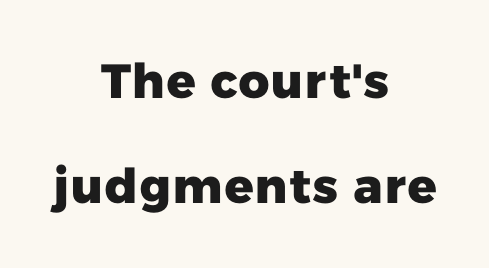
{"serif": "no", "bold": "yes", "weight": "heavy", "width": "normal", "stroke_contrast": "low", "x_height": "medium", "monospaced": "no", "underline": "no", "align": "center", "line_spacing": "loose", "line_spacing_ratio": 2.19, "letter_spacing": "normal", "letter_spacing_em": 0.0, "glyph_px": 48}
